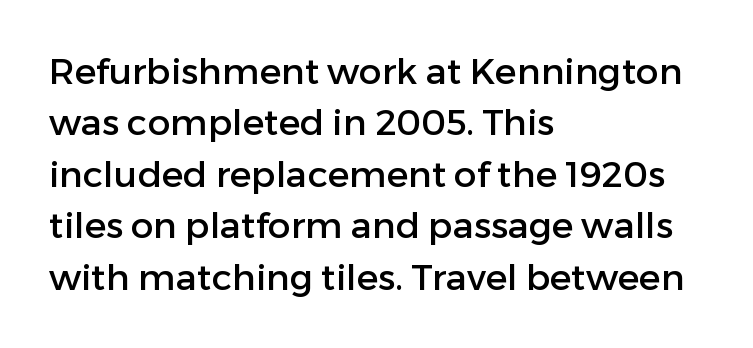
The rag falls on the right side of this text block. Posture: vertical. Beneath every word, the page is bare. You could not count columns in this text — the font is proportionally spaced. Honestly, the letter spacing is just normal — you wouldn't notice it. Type style note: lacks serifs.
